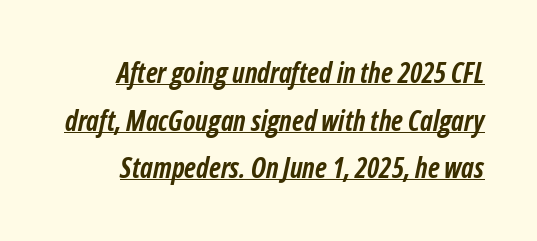
The line-height multiplier appears to be the usual default. Italic? Definitely — the glyphs are oblique. Weight: bold. These lines keep a tight, regular rhythm from letter to letter.
